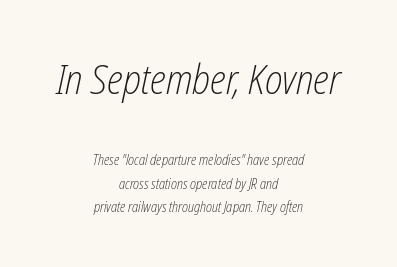
The image shows 41 px light, condensed type, italic (leaning right); set centered, normal line spacing (1.65x), normal letter spacing, not underlined; the first (top) block is 2.93x larger; low stroke contrast and a medium x-height.
